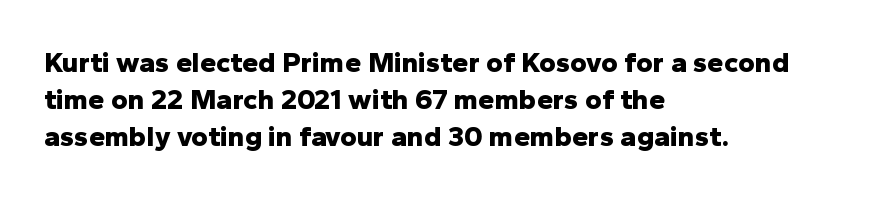
Q: Is the text bold? A: Yes.
Q: Is the text italic (slanted)? A: No, it is upright.
Q: Is the typeface a serif or a sans-serif typeface? A: Sans-serif.
Q: Is the text underlined? A: No.
Q: How is the paragraph aligned? A: Left-aligned.
Q: Is the spacing between letters normal or unusually wide? A: Normal.
Q: Is the spacing between lines tight, normal or loose? A: Normal.
Q: Width (condensed, normal, or wide)? A: Normal.
Q: Stroke contrast? A: Low.
Q: x-height? A: Medium.
Q: Monospaced? A: No.
